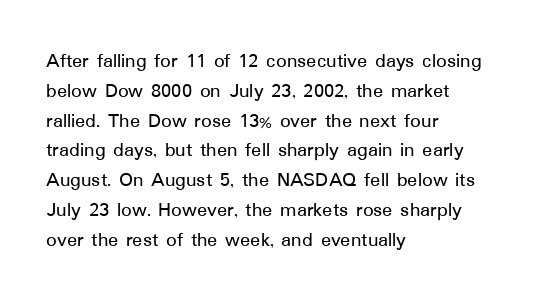
The image shows 21 px text type, upright; set left-aligned, normal line spacing (1.42x), normal letter spacing, not underlined.
